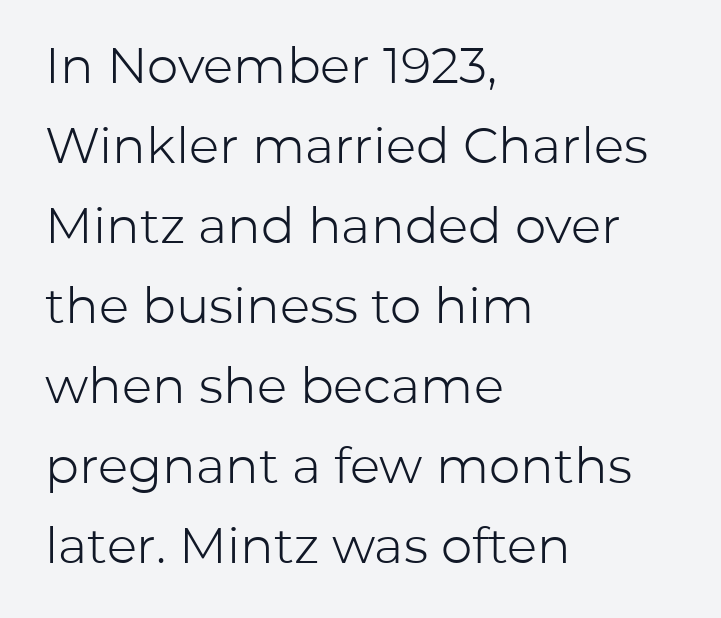
The image shows 50 px light sans-serif type, upright; set left-aligned, normal line spacing (1.6x), normal letter spacing, not underlined; low stroke contrast and a medium x-height.
